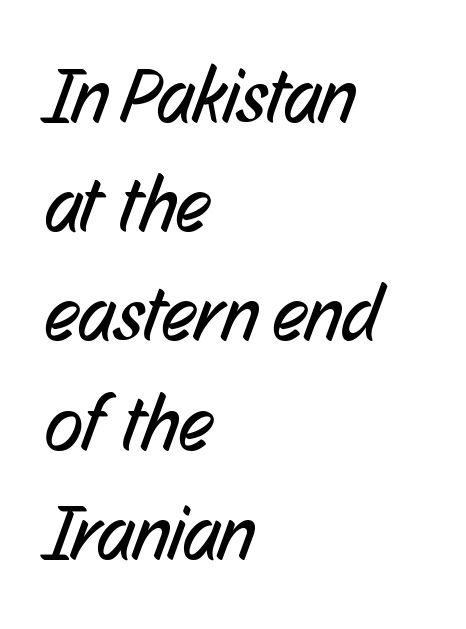
{"serif": "no", "bold": "no", "weight": "regular", "width": "condensed", "stroke_contrast": "low", "x_height": "medium", "monospaced": "no", "underline": "no", "align": "left", "line_spacing": "normal", "line_spacing_ratio": 1.4, "letter_spacing": "normal", "letter_spacing_em": 0.0, "glyph_px": 78}
